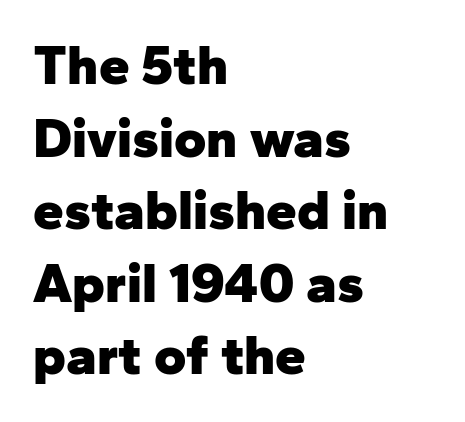
{"serif": "no", "italic": "no", "bold": "yes", "weight": "heavy", "width": "normal", "stroke_contrast": "low", "x_height": "medium", "monospaced": "no", "underline": "no", "align": "left", "line_spacing": "normal", "line_spacing_ratio": 1.32, "letter_spacing": "normal", "letter_spacing_em": 0.0, "glyph_px": 55}
